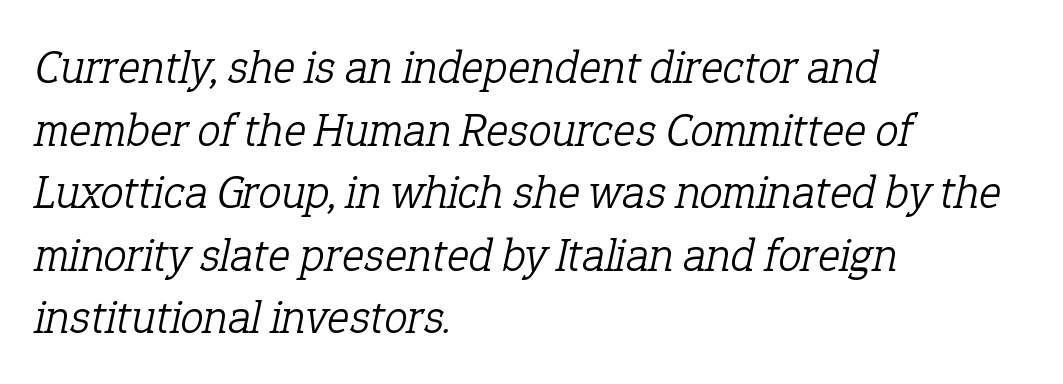
The image shows 47 px light serif type, italic (leaning right); set left-aligned, normal line spacing (1.33x), normal letter spacing, not underlined; low stroke contrast and a medium x-height.
